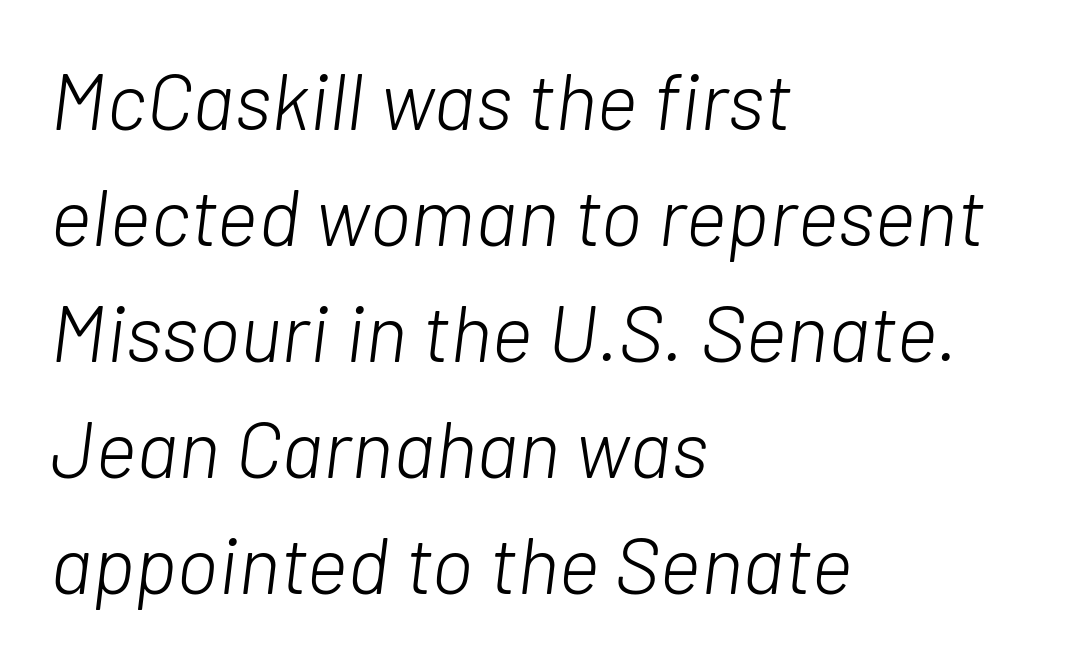
{"italic": "yes", "lean": "right", "slant_degrees": 7, "bold": "no", "weight": "light", "width": "normal", "stroke_contrast": "low", "x_height": "medium", "monospaced": "no", "underline": "no", "align": "left", "line_spacing": "normal", "line_spacing_ratio": 1.45, "letter_spacing": "normal", "letter_spacing_em": 0.0, "glyph_px": 80}
